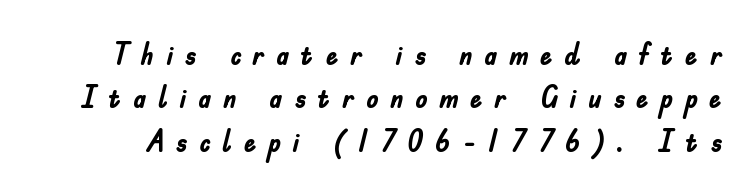
Q: Is the text bold? A: Yes.
Q: Is the text italic (slanted)? A: Yes.
Q: Is the typeface a serif or a sans-serif typeface? A: Sans-serif.
Q: Is the text underlined? A: No.
Q: Is the spacing between letters normal or unusually wide? A: Unusually wide.
Q: Is the spacing between lines tight, normal or loose? A: Normal.
Q: Width (condensed, normal, or wide)? A: Condensed.
Q: Stroke contrast? A: Low.
Q: x-height? A: Small.
Q: Monospaced? A: No.
